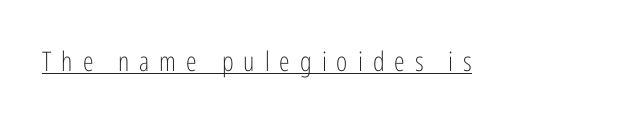
Q: Is the text bold? A: No.
Q: Is the text italic (slanted)? A: No, it is upright.
Q: Is the text underlined? A: Yes.
Q: Is the spacing between letters normal or unusually wide? A: Unusually wide.
